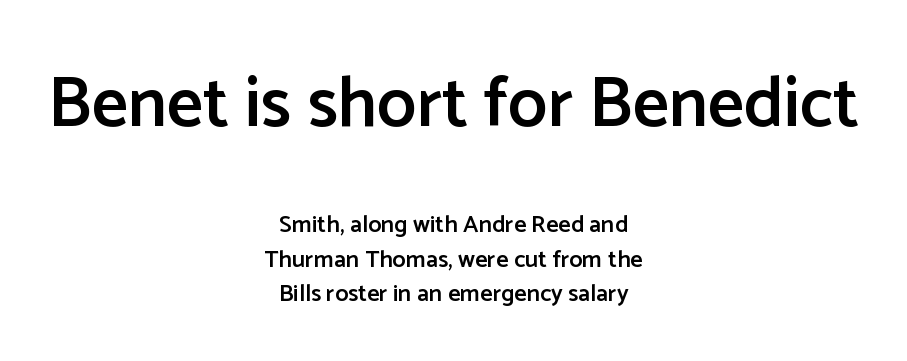
{"serif": "no", "italic": "no", "bold": "semi", "weight": "semibold", "width": "normal", "stroke_contrast": "low", "x_height": "medium", "monospaced": "no", "underline": "no", "align": "center", "line_spacing": "normal", "line_spacing_ratio": 1.43, "letter_spacing": "normal", "letter_spacing_em": 0.0, "larger_block": "first", "size_ratio": 2.96, "glyph_px": 71}
